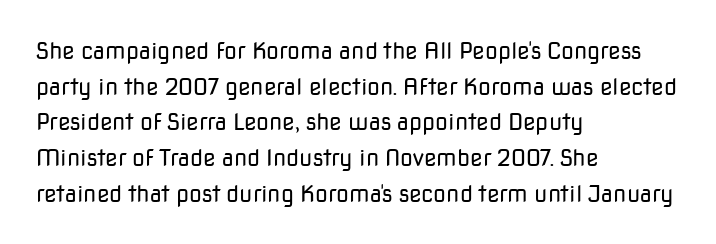
Q: Is the text bold? A: No.
Q: Is the text italic (slanted)? A: No, it is upright.
Q: Is the text underlined? A: No.
Q: How is the paragraph aligned? A: Left-aligned.
Q: Is the spacing between letters normal or unusually wide? A: Normal.
Q: Is the spacing between lines tight, normal or loose? A: Normal.
